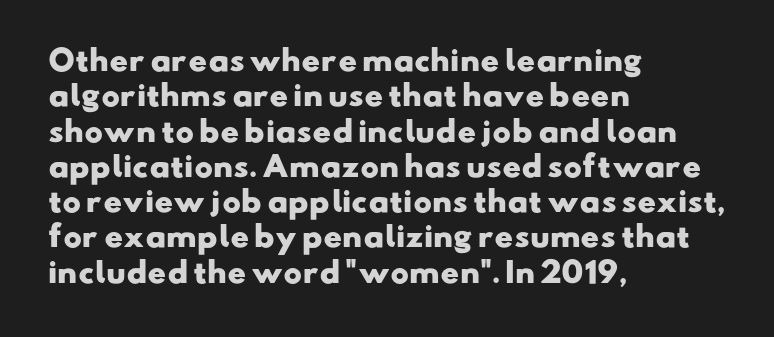
This rendering uses left alignment, leaving the right contour irregular. Short note: letters normally spaced. Whoever set this chose a conventional vertical rhythm. Is this a fixed-width face? No — the glyphs have proportional, varying widths.
